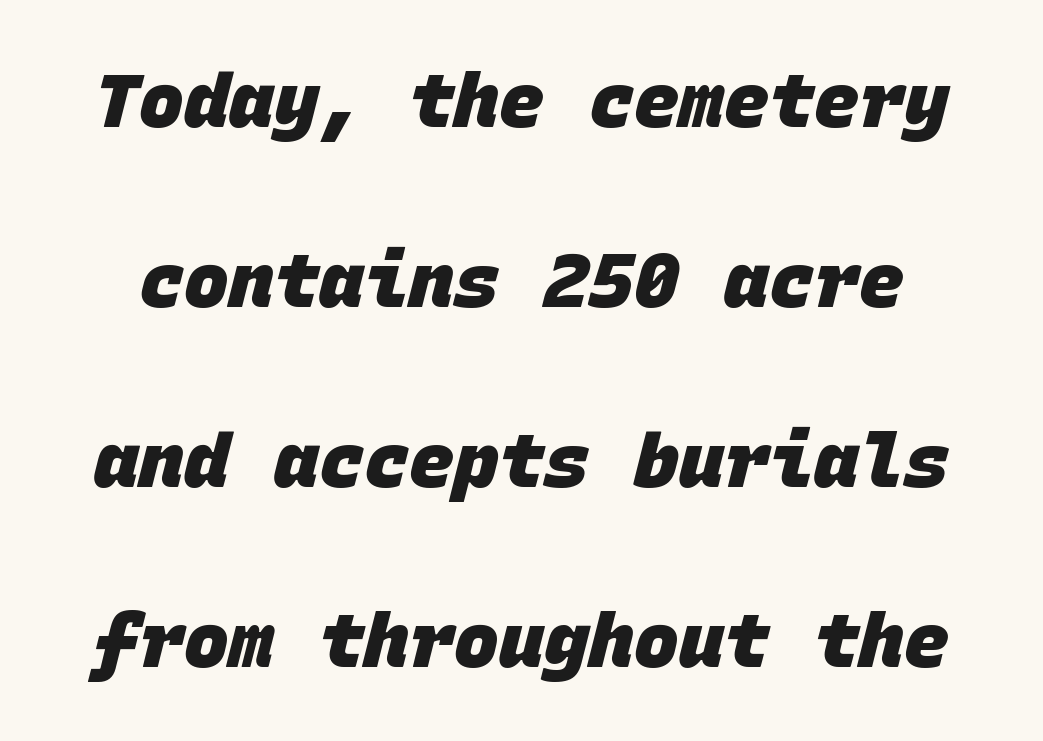
The image shows 75 px heavy sans-serif type, monospaced; set loose line spacing (2.4x), normal letter spacing, not underlined; low stroke contrast and a large x-height.
